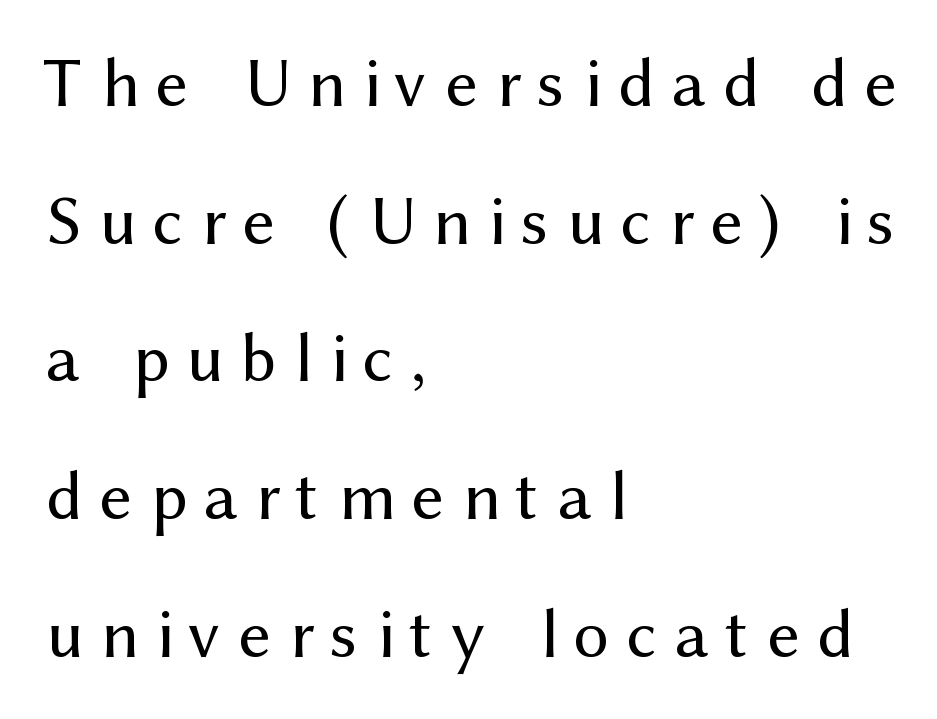
Q: Is the text bold? A: No.
Q: Is the text italic (slanted)? A: No, it is upright.
Q: Is the typeface a serif or a sans-serif typeface? A: Sans-serif.
Q: Is the text underlined? A: No.
Q: How is the paragraph aligned? A: Left-aligned.
Q: Is the spacing between letters normal or unusually wide? A: Unusually wide.
Q: Is the spacing between lines tight, normal or loose? A: Loose.
Q: Width (condensed, normal, or wide)? A: Normal.
Q: Stroke contrast? A: Medium.
Q: x-height? A: Medium.
Q: Monospaced? A: No.
